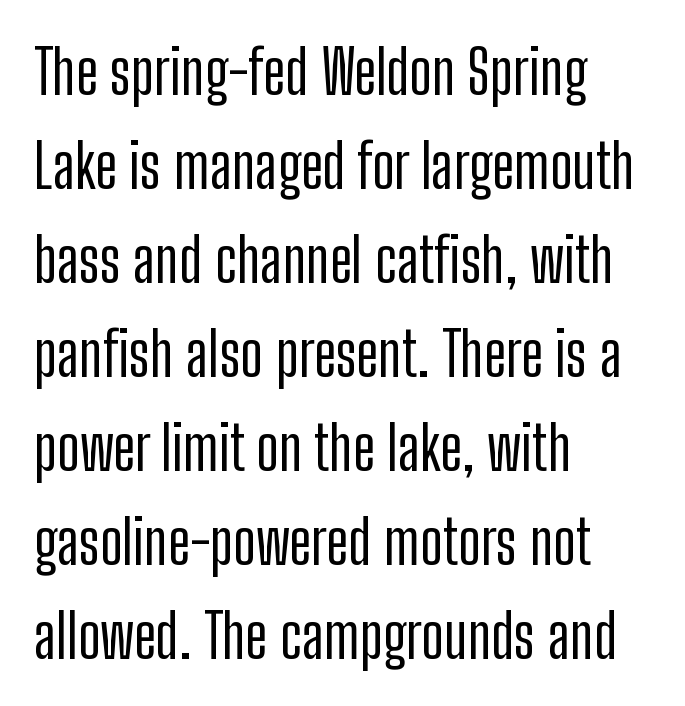
{"serif": "no", "italic": "no", "width": "condensed", "stroke_contrast": "low", "x_height": "medium", "monospaced": "no", "underline": "no", "align": "left", "line_spacing": "normal", "line_spacing_ratio": 1.54, "letter_spacing": "normal", "letter_spacing_em": 0.0, "glyph_px": 61}
